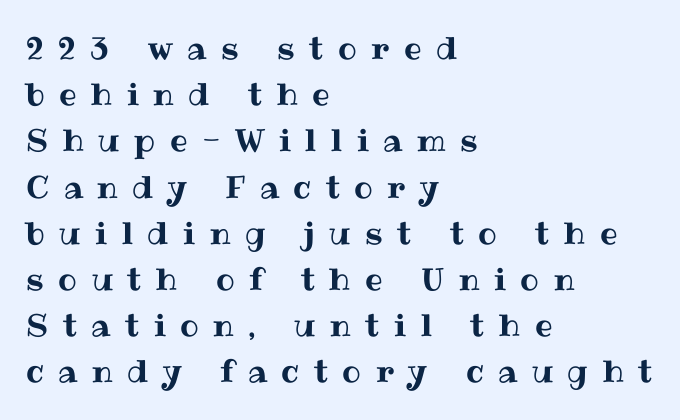
Type without underlining. The specimen reads as upright at a glance. Caption: expanded tracking, letters set apart. The designer left line spacing at the default. Layout note: lines flush left. Spacing verdict: proportional, widths tailored to each character.
